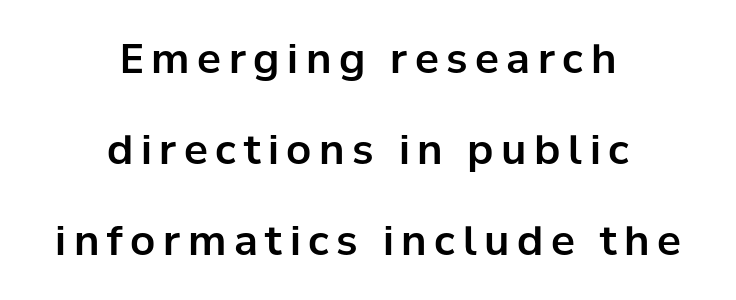
Q: Is the text italic (slanted)? A: No, it is upright.
Q: Is the typeface a serif or a sans-serif typeface? A: Sans-serif.
Q: Is the text underlined? A: No.
Q: How is the paragraph aligned? A: Centered.
Q: Is the spacing between lines tight, normal or loose? A: Loose.
Q: Width (condensed, normal, or wide)? A: Normal.
Q: Stroke contrast? A: Low.
Q: x-height? A: Medium.
Q: Monospaced? A: No.
